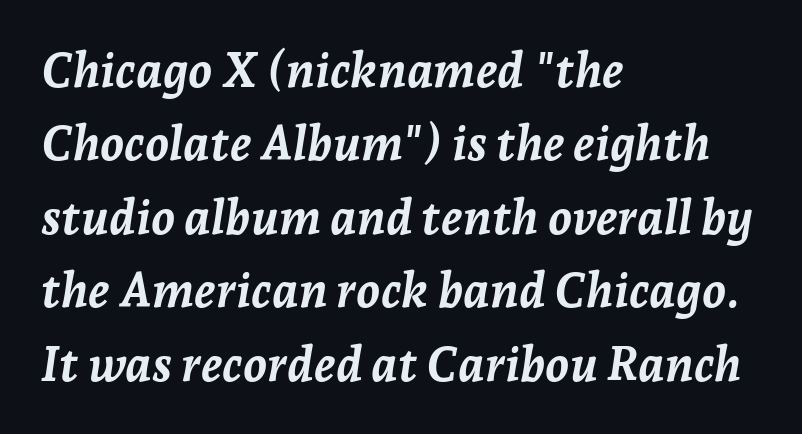
{"italic": "yes", "lean": "right", "slant_degrees": 7, "bold": "yes", "weight": "semibold", "width": "normal", "stroke_contrast": "low", "x_height": "medium", "monospaced": "no", "underline": "no", "align": "left", "line_spacing": "normal", "line_spacing_ratio": 1.53, "letter_spacing": "normal", "letter_spacing_em": 0.0, "glyph_px": 48}
